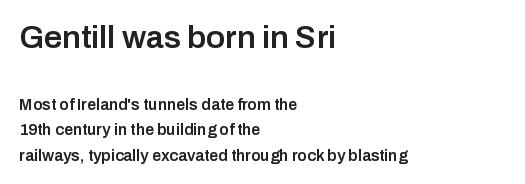
The image shows 32 px semibold sans-serif type, upright; set left-aligned, normal line spacing (1.58x), normal letter spacing, not underlined; the first (top) block is 2.0x larger; low stroke contrast and a medium x-height.
